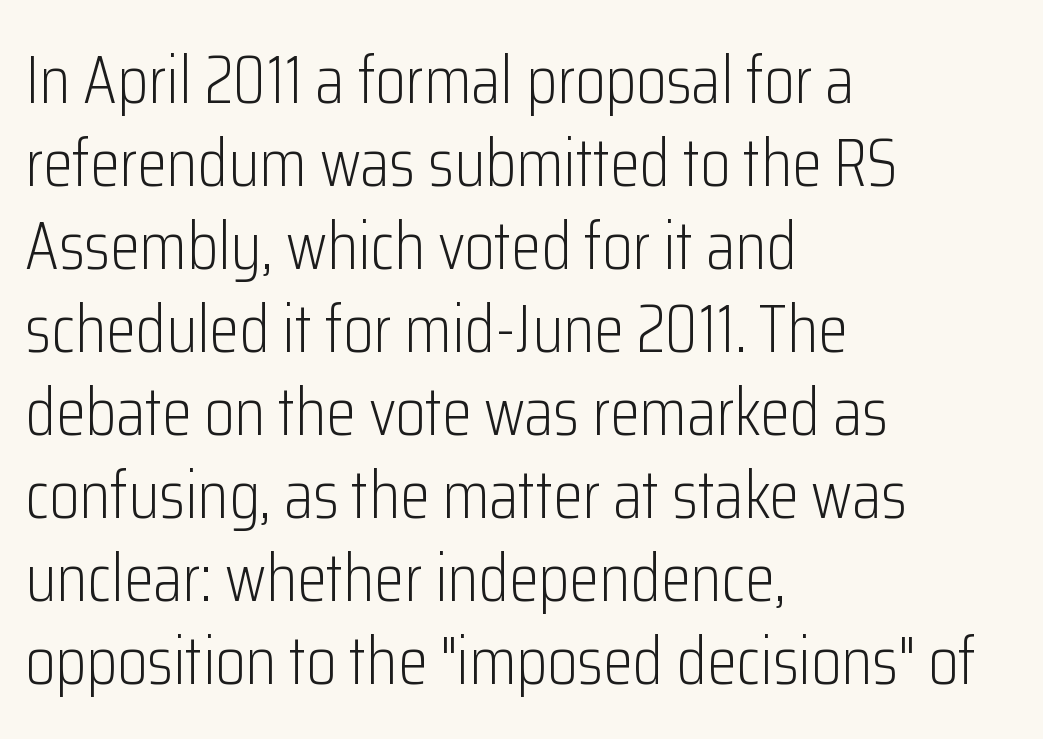
The image shows 68 px light, condensed sans-serif type, upright; set left-aligned, line spacing 1.22x, normal letter spacing, not underlined; low stroke contrast and a medium x-height.
